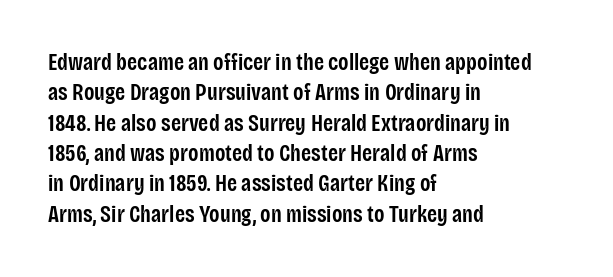
{"italic": "no", "bold": "semi", "underline": "no", "align": "left", "line_spacing": "normal", "line_spacing_ratio": 1.32, "letter_spacing": "normal", "letter_spacing_em": 0.0, "glyph_px": 23}
